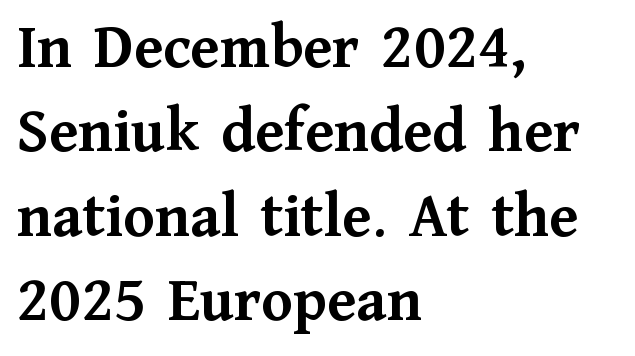
How would I describe the line gaps? Plain and ordinary. Proportional: the letters do not fall into vertical columns. The font is running at its bold setting. The paragraph has a hard left edge and a soft right edge.
